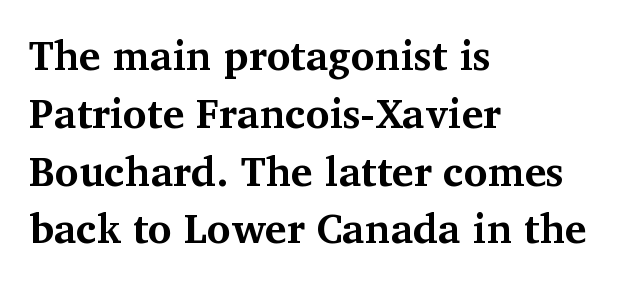
The image shows 41 px bold serif type, upright; set left-aligned, normal line spacing (1.41x), normal letter spacing, not underlined; medium stroke contrast and a medium x-height.
